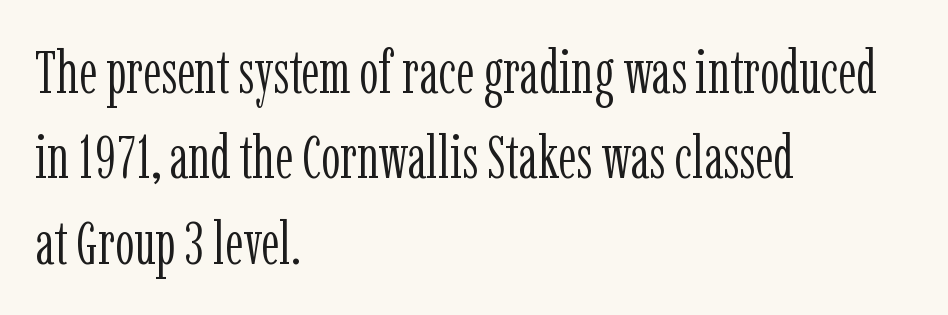
{"serif": "yes", "italic": "no", "bold": "no", "weight": "light", "width": "condensed", "stroke_contrast": "low", "x_height": "medium", "monospaced": "no", "underline": "no", "align": "left", "line_spacing": "normal", "line_spacing_ratio": 1.4, "letter_spacing": "normal", "letter_spacing_em": 0.0, "glyph_px": 61}
